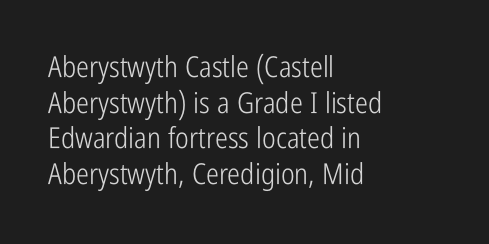
This sample uses an upright cut, with every glyph sitting square on the baseline. Character widths vary here, with narrow letters taking less room than wide ones. Serifs: no, the terminals of the letterforms are clean. Glance below the letters and you will spot only blank space.
